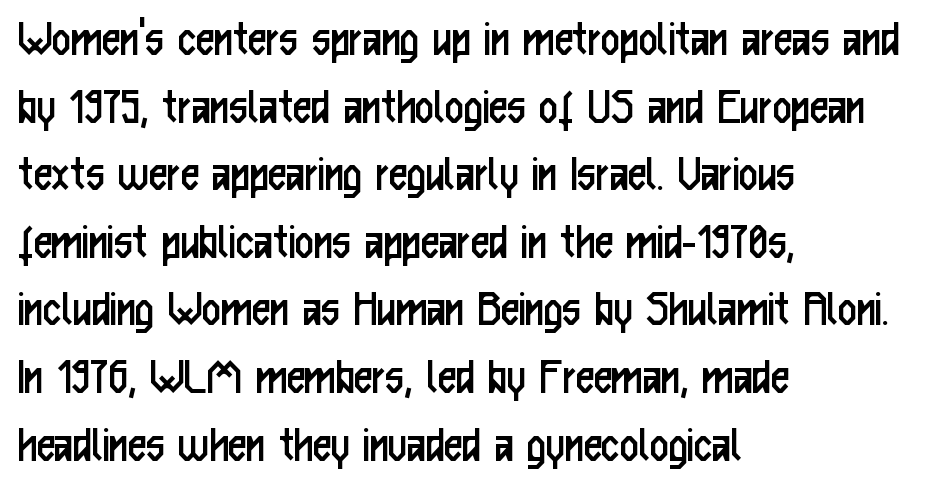
Anything drawn beneath the words? Only blank space. Posture: vertical. Stroke terminals: plain, sans-serif. Spacing between characters is what you'd get straight out of the box. Varying glyph widths throughout — classic text-font behaviour.
